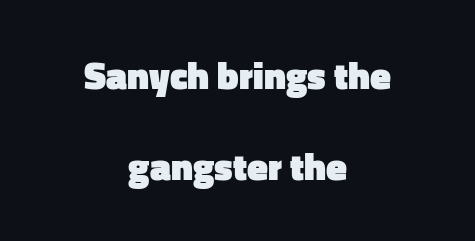
{"serif": "no", "italic": "no", "bold": "yes", "weight": "heavy", "width": "normal", "stroke_contrast": "low", "x_height": "medium", "monospaced": "no", "underline": "no", "align": "center", "line_spacing": "loose", "line_spacing_ratio": 2.39, "letter_spacing": "normal", "letter_spacing_em": 0.0, "glyph_px": 38}
